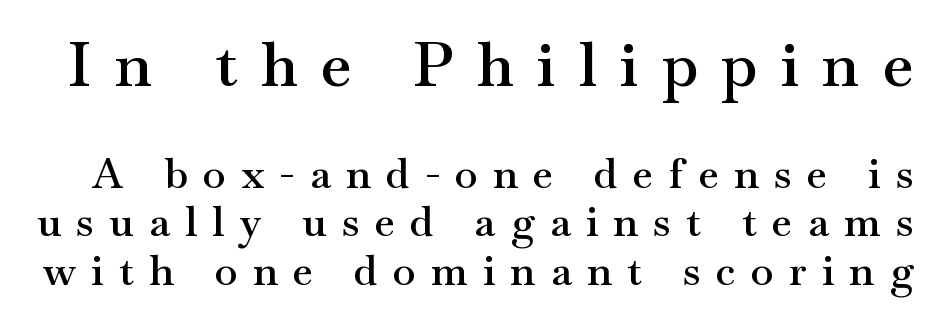
Regarding serifs, this sample has them. The strokes are fattened partway — semibold, not bold. Which chunk is bigger? The first one — the top block dwarfs the bottom. Words float on clear page, feet unadorned.
